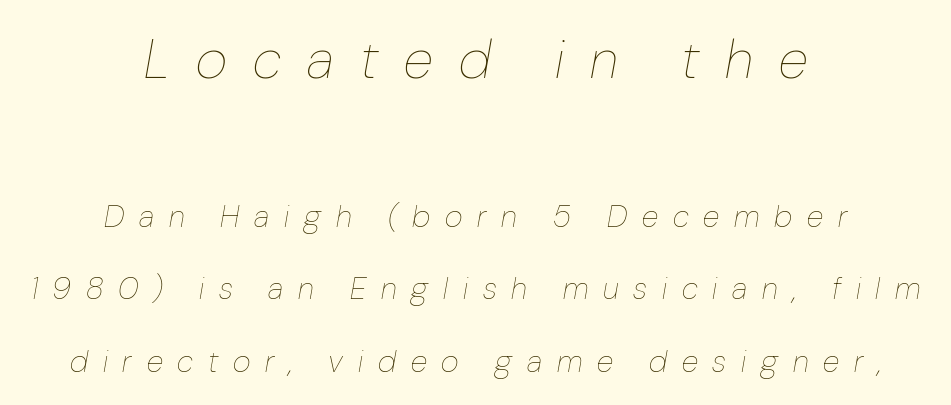
{"italic": "yes", "lean": "right", "slant_degrees": 10, "bold": "no", "weight": "thin", "width": "condensed", "stroke_contrast": "low", "x_height": "medium", "monospaced": "no", "underline": "no", "align": "center", "line_spacing": "loose", "line_spacing_ratio": 2.34, "letter_spacing": "wide", "letter_spacing_em": 0.48, "larger_block": "first", "size_ratio": 1.77, "glyph_px": 55}
